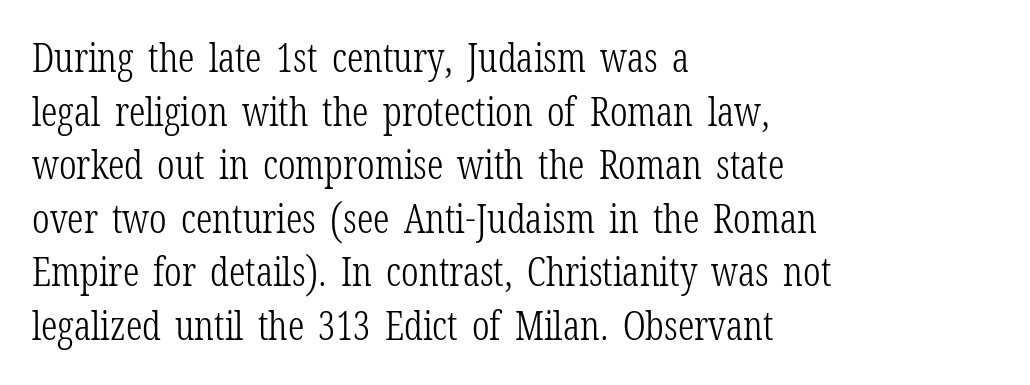
Between one letter and the next there's only the usual sliver of space. Compared with a centered layout, this one pins lines to the left instead. This sample has the flowing, uneven cadence of proportional lettering. Lines of text with bare space underneath. In terms of letterform style, serifs are clearly present. Caption: face not bold, strokes unweighted.
